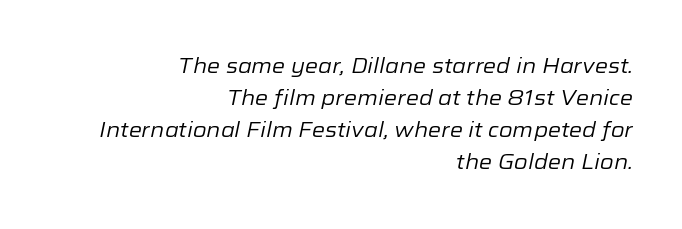
The image shows 21 px text type, italic (leaning right); set right-aligned, normal line spacing (1.53x), normal letter spacing, not underlined.
